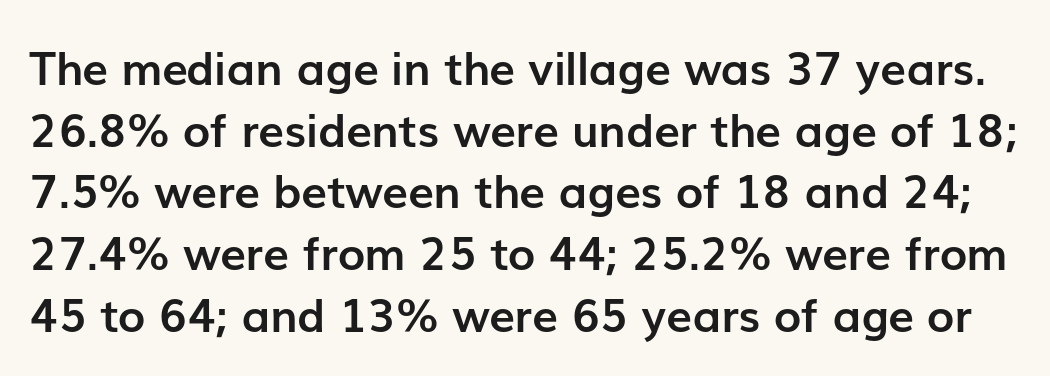
The image shows 46 px semibold sans-serif type, upright; set normal line spacing (1.34x), normal letter spacing, not underlined; low stroke contrast and a medium x-height.
